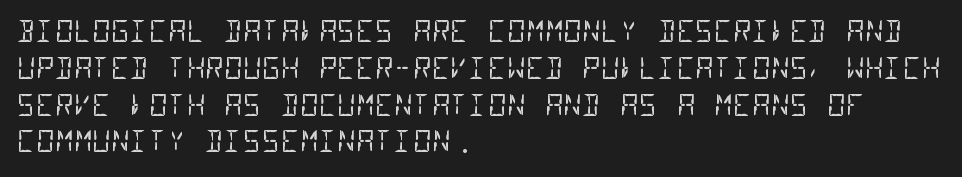
Quick note: interline space is typical. Monospaced: the letters line up in strict vertical columns. These glyphs show unthickened strokes, regular width or finer. The compositor pushed each line to the left boundary. Tracking here is standard; glyphs follow each other at the usual distance. The typeface chosen for these lines omits serifs.
